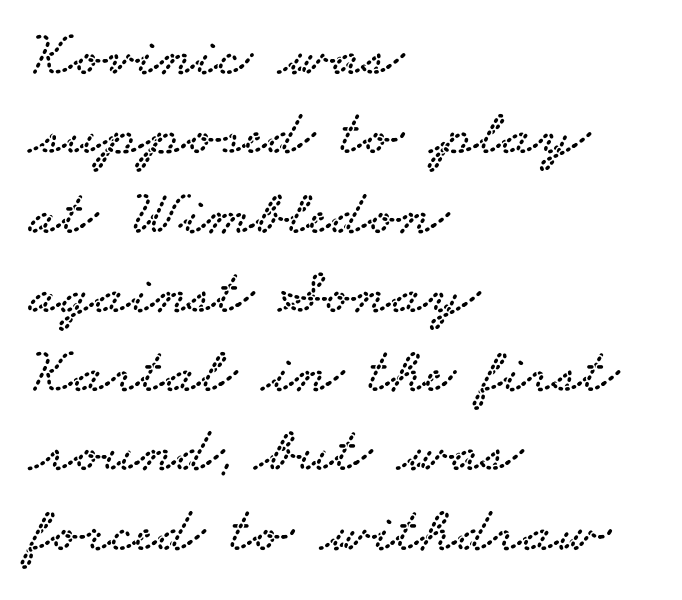
The image shows 65 px wide serif type; set left-aligned, line spacing 1.22x, normal letter spacing, not underlined; low stroke contrast and a small x-height.
